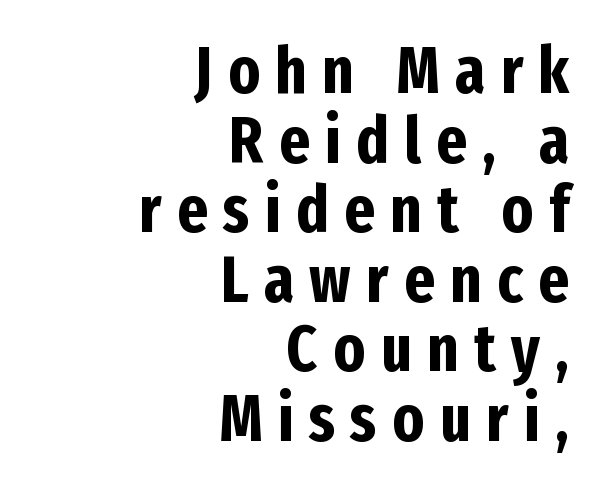
{"serif": "no", "italic": "no", "bold": "yes", "weight": "bold", "width": "condensed", "stroke_contrast": "low", "x_height": "medium", "monospaced": "no", "underline": "no", "align": "right", "line_spacing": "tight", "line_spacing_ratio": 1.07, "letter_spacing": "wide", "letter_spacing_em": 0.24, "glyph_px": 65}
